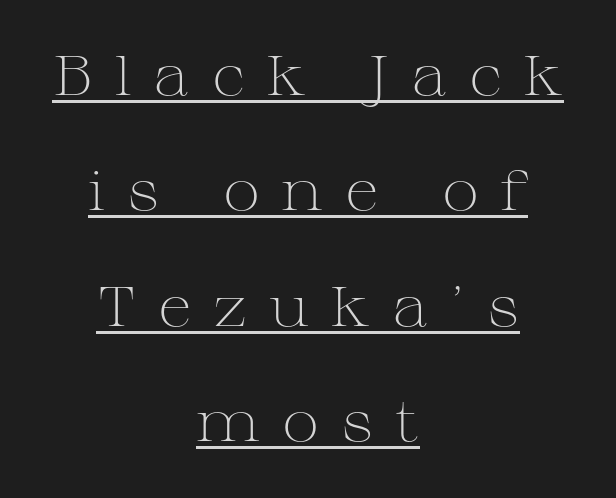
{"serif": "yes", "italic": "no", "bold": "no", "weight": "light", "width": "wide", "stroke_contrast": "medium", "x_height": "medium", "monospaced": "no", "underline": "yes", "align": "center", "line_spacing": "loose", "line_spacing_ratio": 2.06, "letter_spacing": "wide", "letter_spacing_em": 0.39, "glyph_px": 56}
